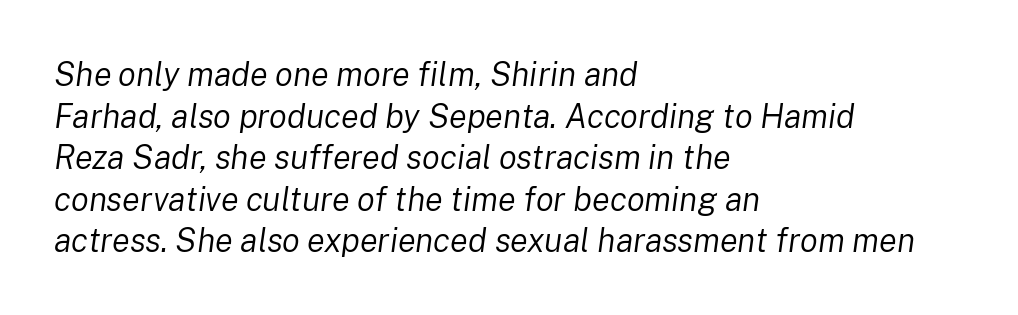
{"italic": "yes", "lean": "right", "slant_degrees": 8, "bold": "no", "weight": "regular", "width": "normal", "stroke_contrast": "low", "x_height": "medium", "monospaced": "no", "underline": "no", "align": "left", "line_spacing": "normal", "line_spacing_ratio": 1.26, "letter_spacing": "normal", "letter_spacing_em": 0.0, "glyph_px": 33}
